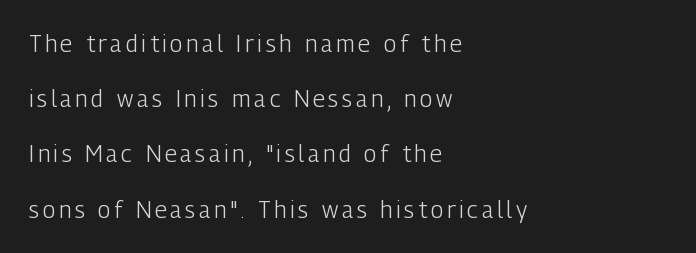
The image shows 23 px text type, upright; set left-aligned, loose line spacing (2.4x), not underlined.
